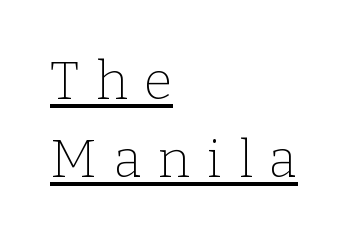
{"serif": "yes", "italic": "no", "bold": "no", "weight": "thin", "width": "normal", "stroke_contrast": "low", "x_height": "medium", "monospaced": "no", "underline": "yes", "align": "left", "line_spacing": "normal", "line_spacing_ratio": 1.5, "letter_spacing": "wide", "letter_spacing_em": 0.32, "glyph_px": 52}
